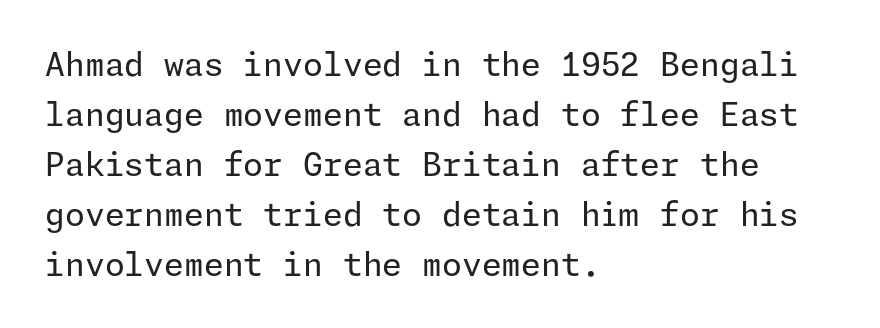
Serifs: no, the terminals of the letterforms are clean. Layout note: lines flush left. Think standard paragraph weight, or any step lighter than that. The passage shown has conventional tracking throughout. Does the lettering tilt? It doesn't — this is upright.
